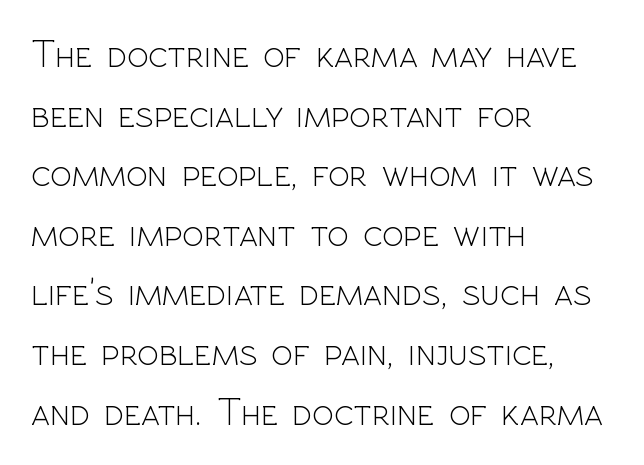
Q: Is the text bold? A: No.
Q: Is the text italic (slanted)? A: No, it is upright.
Q: Is the typeface a serif or a sans-serif typeface? A: Sans-serif.
Q: Is the text underlined? A: No.
Q: How is the paragraph aligned? A: Left-aligned.
Q: Is the spacing between letters normal or unusually wide? A: Normal.
Q: Is the spacing between lines tight, normal or loose? A: Normal.
Q: Width (condensed, normal, or wide)? A: Normal.
Q: x-height? A: Medium.
Q: Monospaced? A: No.
